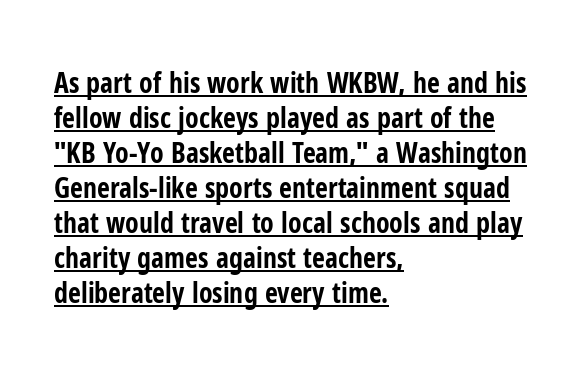
The image shows 28 px bold, condensed sans-serif type, upright; set left-aligned, normal line spacing (1.25x), normal letter spacing, underlined; low stroke contrast and a medium x-height.
